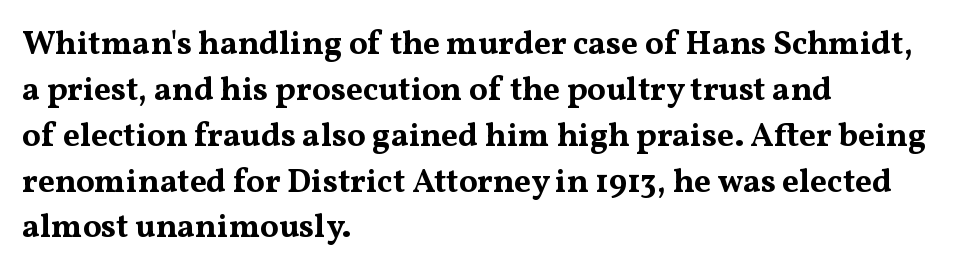
The baseline area is clear. These lines were composed using upright roman letters. This sample uses plain, unmodified letter spacing. Each letter keeps its own natural width here, so spacing adapts to shape.
